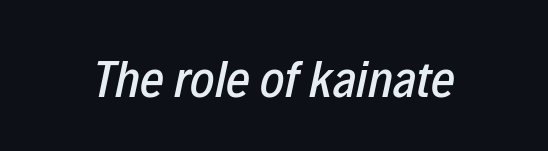
The image shows 52 px condensed type, italic (leaning right); set normal letter spacing, not underlined; low stroke contrast and a medium x-height.
